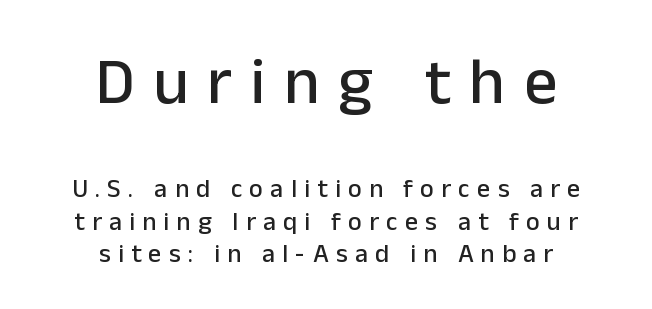
{"serif": "no", "italic": "no", "width": "normal", "stroke_contrast": "low", "x_height": "medium", "monospaced": "no", "underline": "no", "align": "center", "line_spacing": "normal", "line_spacing_ratio": 1.25, "letter_spacing": "wide", "letter_spacing_em": 0.28, "larger_block": "first", "size_ratio": 2.54, "glyph_px": 66}
